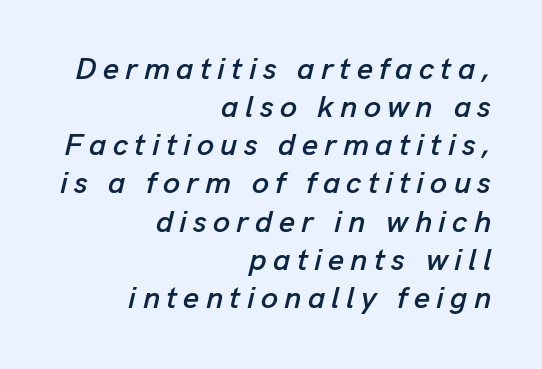
The gaps between neighbouring characters are conspicuously large. Each letter keeps its own natural width here, so spacing adapts to shape. Leftover space on each line is placed entirely before the opening word. It's the slanting kind of type. Quick note: underline off.
